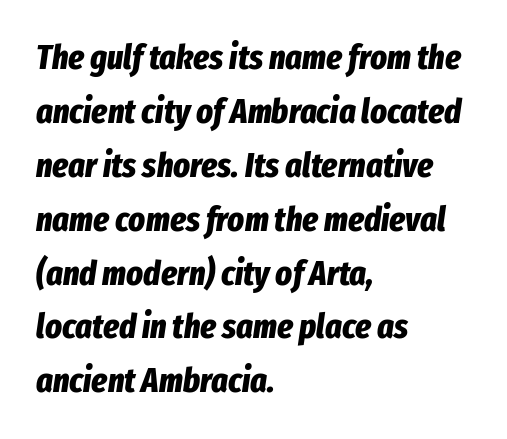
Q: Is the text bold? A: Yes.
Q: Is the text italic (slanted)? A: Yes, it leans right by about 8 degrees.
Q: Is the text underlined? A: No.
Q: How is the paragraph aligned? A: Left-aligned.
Q: Is the spacing between letters normal or unusually wide? A: Normal.
Q: Is the spacing between lines tight, normal or loose? A: Normal.
Q: Width (condensed, normal, or wide)? A: Condensed.
Q: Stroke contrast? A: Low.
Q: x-height? A: Medium.
Q: Monospaced? A: No.
